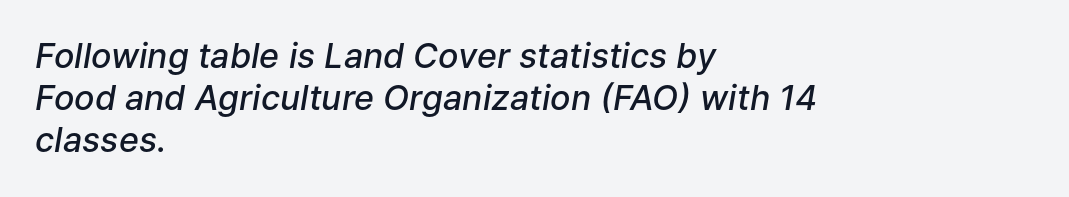
These lines stack with their left ends in a neat column. A typesetter would call this proportional, since set widths differ per character. Rule under the text: the space is simply empty. Nothing unusual about the tracking: characters are spaced as the font intends.
